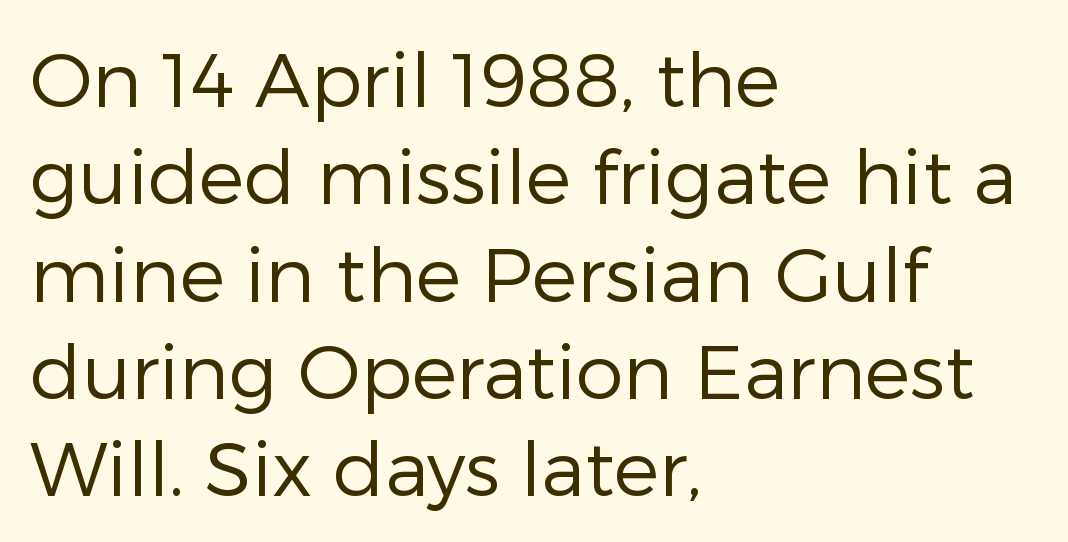
The image shows 76 px regular-weight sans-serif type, upright; set left-aligned, normal line spacing (1.28x), normal letter spacing, not underlined; low stroke contrast and a medium x-height.
